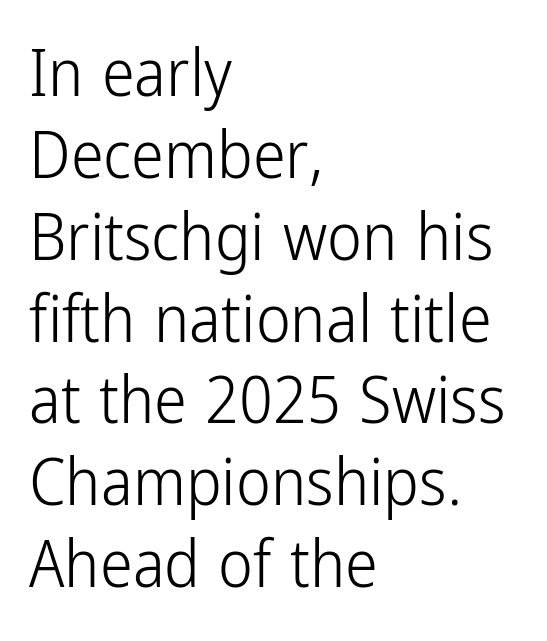
Q: Is the text bold? A: No.
Q: Is the text italic (slanted)? A: No, it is upright.
Q: Is the typeface a serif or a sans-serif typeface? A: Sans-serif.
Q: Is the text underlined? A: No.
Q: How is the paragraph aligned? A: Left-aligned.
Q: Is the spacing between letters normal or unusually wide? A: Normal.
Q: Width (condensed, normal, or wide)? A: Condensed.
Q: Stroke contrast? A: Low.
Q: x-height? A: Medium.
Q: Monospaced? A: No.
